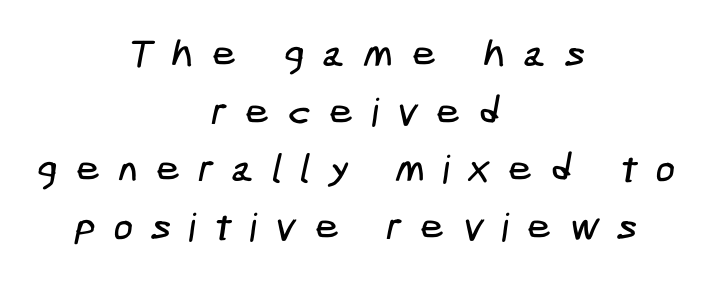
{"serif": "no", "width": "condensed", "stroke_contrast": "low", "x_height": "medium", "underline": "no", "align": "center", "line_spacing": "normal", "line_spacing_ratio": 1.48, "letter_spacing": "wide", "letter_spacing_em": 0.45, "glyph_px": 39}
